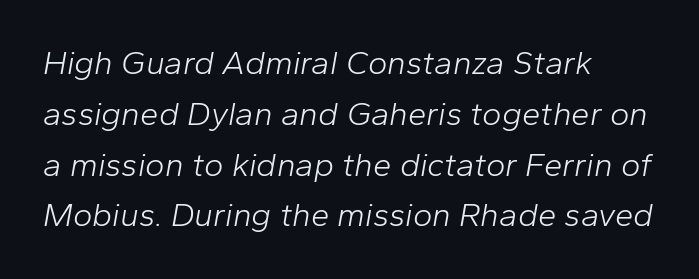
{"italic": "yes", "lean": "right", "slant_degrees": 10, "bold": "no", "weight": "light", "width": "normal", "stroke_contrast": "low", "x_height": "medium", "monospaced": "no", "underline": "no", "align": "left", "line_spacing": "normal", "line_spacing_ratio": 1.54, "letter_spacing": "normal", "letter_spacing_em": 0.0, "glyph_px": 33}
